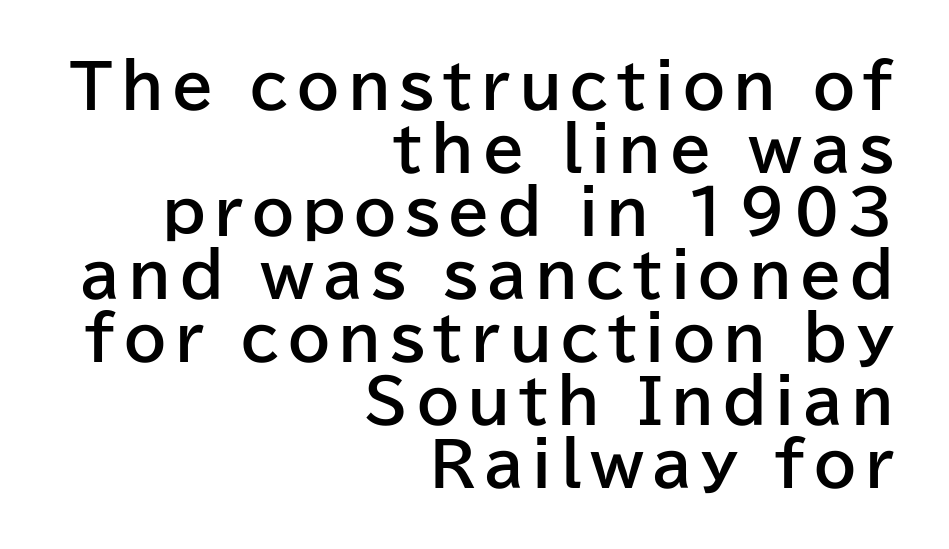
Set as a true bold cut, around the 700 mark. Quick note: underline off. It's the straight-up-and-down kind of type. The paragraph shown leans on its right margin. These lines huddle together more closely than default settings would place them.
